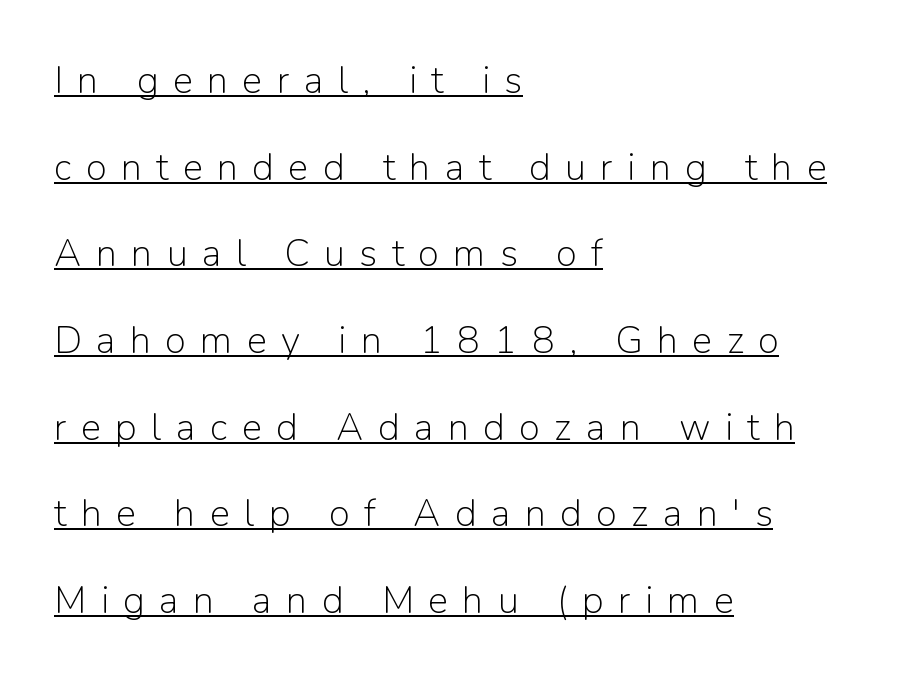
Q: Is the text bold? A: No.
Q: Is the text italic (slanted)? A: No, it is upright.
Q: Is the typeface a serif or a sans-serif typeface? A: Sans-serif.
Q: Is the text underlined? A: Yes.
Q: How is the paragraph aligned? A: Left-aligned.
Q: Is the spacing between letters normal or unusually wide? A: Unusually wide.
Q: Is the spacing between lines tight, normal or loose? A: Loose.
Q: Width (condensed, normal, or wide)? A: Normal.
Q: Stroke contrast? A: Low.
Q: x-height? A: Medium.
Q: Monospaced? A: No.
